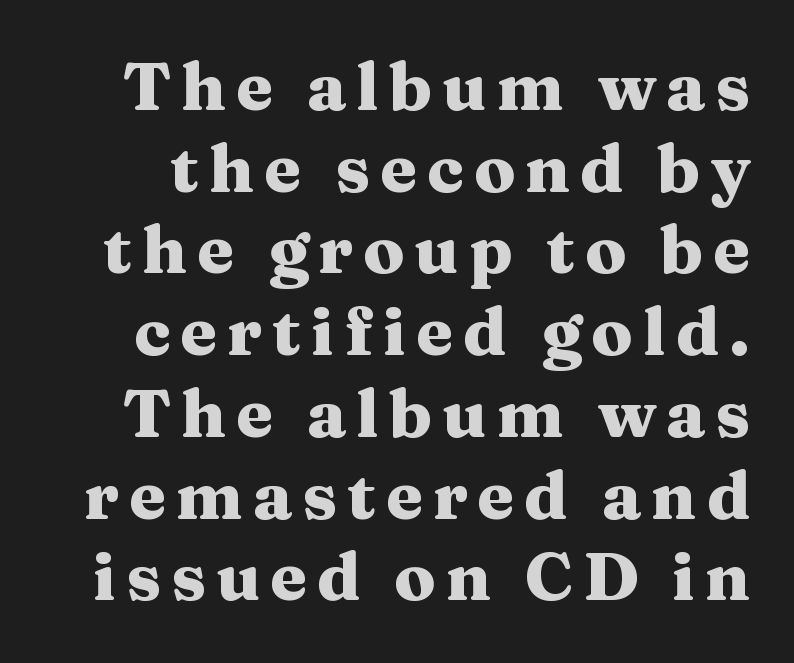
The image shows 67 px heavy, wide serif type, upright; set line spacing 1.22x, not underlined; medium stroke contrast and a medium x-height.
